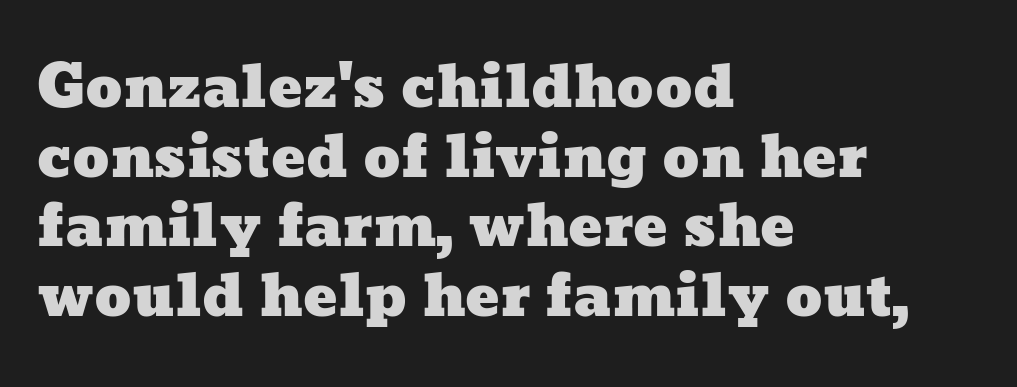
The image shows 57 px wide type; set left-aligned, line spacing 1.22x, normal letter spacing, not underlined; low stroke contrast and a medium x-height.
